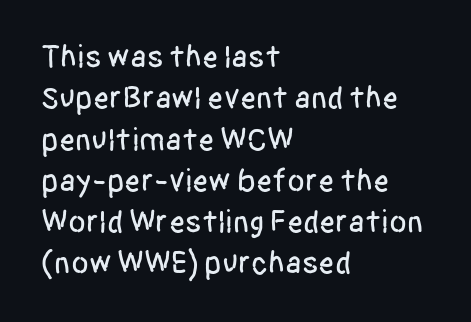
These lines are rendered in a variable-pitch font. This sample keeps an unexceptional amount of space between lines. Clear beneath every line of the passage. The specimen reads as upright at a glance. Visually the block forms a straight wall on the left and a jagged coastline on the right.
